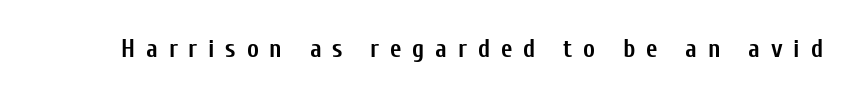
The image shows 25 px bold type, upright; set unusually wide letter spacing (+0.43 em), not underlined.
